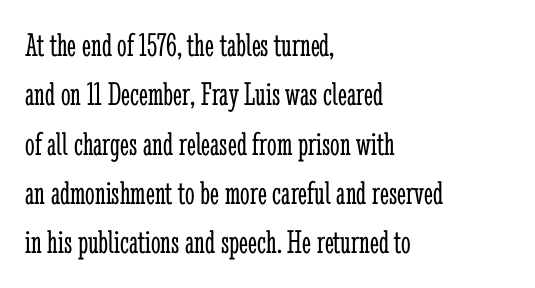
{"serif": "yes", "italic": "no", "bold": "no", "weight": "light", "width": "condensed", "stroke_contrast": "low", "x_height": "medium", "monospaced": "no", "underline": "no", "align": "left", "line_spacing": "normal", "line_spacing_ratio": 1.45, "letter_spacing": "normal", "letter_spacing_em": 0.0, "glyph_px": 34}
